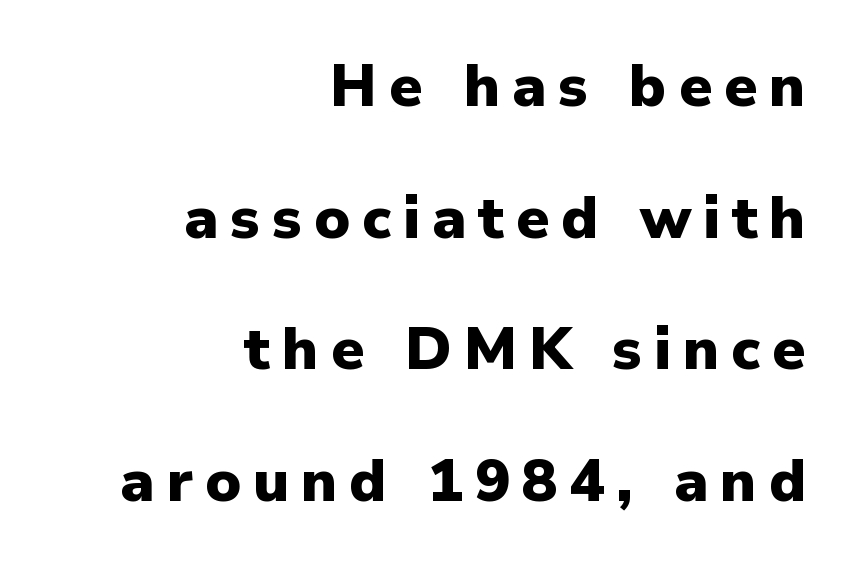
{"serif": "no", "italic": "no", "bold": "yes", "weight": "heavy", "width": "normal", "stroke_contrast": "low", "x_height": "medium", "monospaced": "no", "underline": "no", "align": "right", "line_spacing": "loose", "line_spacing_ratio": 2.23, "letter_spacing": "wide", "letter_spacing_em": 0.2, "glyph_px": 59}
